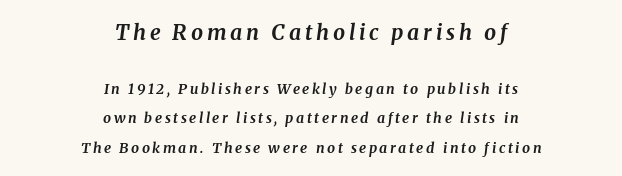
The rag falls on both sides of this text block equally. In this sample the first text group is rendered at the bigger scale. Airy leading. The text carries the slant typical of an italic or oblique font.
